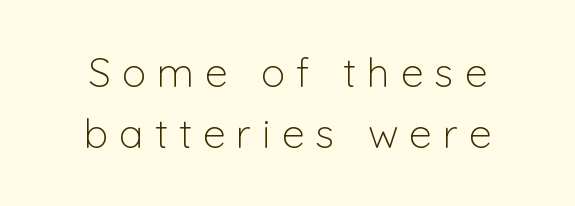
The image shows 41 px light sans-serif type, upright; set centered, normal line spacing (1.5x), unusually wide letter spacing (+0.27 em), not underlined; low stroke contrast and a medium x-height.
